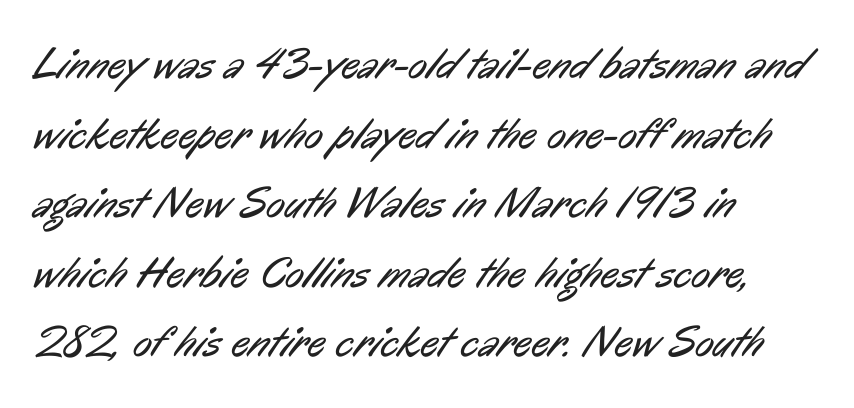
Q: Is the text bold? A: No.
Q: Is the typeface a serif or a sans-serif typeface? A: Sans-serif.
Q: Is the text underlined? A: No.
Q: How is the paragraph aligned? A: Left-aligned.
Q: Is the spacing between letters normal or unusually wide? A: Normal.
Q: Is the spacing between lines tight, normal or loose? A: Normal.
Q: Width (condensed, normal, or wide)? A: Condensed.
Q: Stroke contrast? A: Low.
Q: x-height? A: Medium.
Q: Monospaced? A: No.
